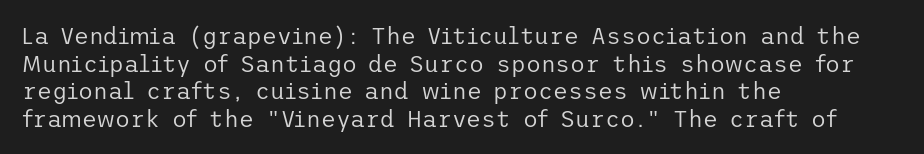
The image shows 23 px text type, upright; set left-aligned, line spacing 1.2x, normal letter spacing, not underlined.
